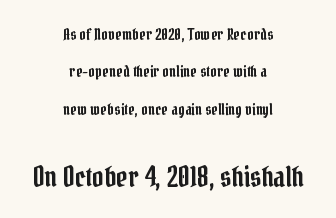
Q: Is the text italic (slanted)? A: No, it is upright.
Q: Is the typeface a serif or a sans-serif typeface? A: Serif.
Q: Is the text underlined? A: No.
Q: How is the paragraph aligned? A: Centered.
Q: Is the spacing between letters normal or unusually wide? A: Normal.
Q: Is the spacing between lines tight, normal or loose? A: Loose.
Q: Which block of text is set in a larger size, the first (top) or the second (bottom)? A: The second (bottom) one.
Q: Width (condensed, normal, or wide)? A: Condensed.
Q: Stroke contrast? A: Low.
Q: x-height? A: Medium.
Q: Monospaced? A: No.
